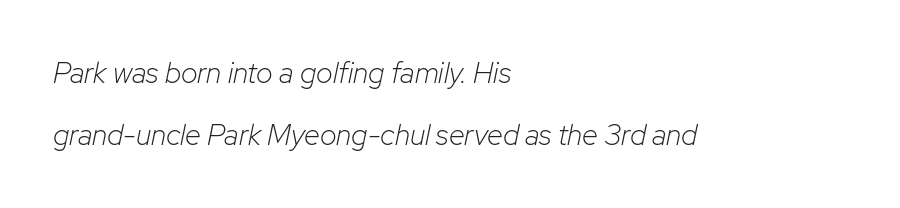
The image shows 29 px light type, italic (leaning right); set left-aligned, loose line spacing (2.15x), normal letter spacing, not underlined; low stroke contrast and a medium x-height.
